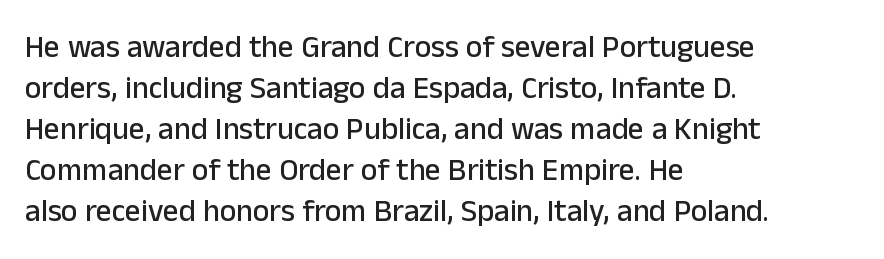
{"serif": "no", "italic": "no", "width": "normal", "stroke_contrast": "low", "x_height": "medium", "monospaced": "no", "underline": "no", "align": "left", "line_spacing": "normal", "line_spacing_ratio": 1.32, "letter_spacing": "normal", "letter_spacing_em": 0.0, "glyph_px": 31}
